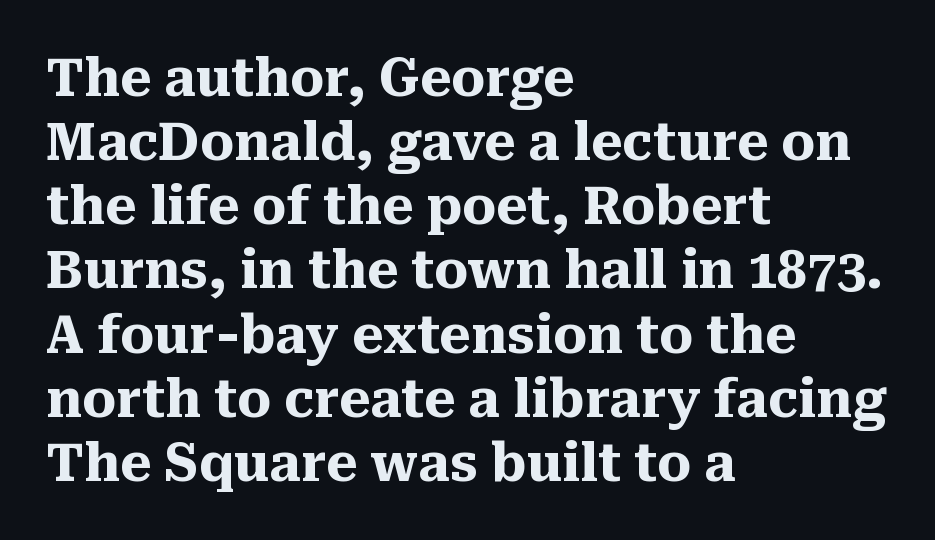
Q: Is the text bold? A: Yes.
Q: Is the text italic (slanted)? A: No, it is upright.
Q: Is the typeface a serif or a sans-serif typeface? A: Serif.
Q: Is the text underlined? A: No.
Q: How is the paragraph aligned? A: Left-aligned.
Q: Is the spacing between letters normal or unusually wide? A: Normal.
Q: Width (condensed, normal, or wide)? A: Normal.
Q: Stroke contrast? A: Medium.
Q: x-height? A: Medium.
Q: Monospaced? A: No.
